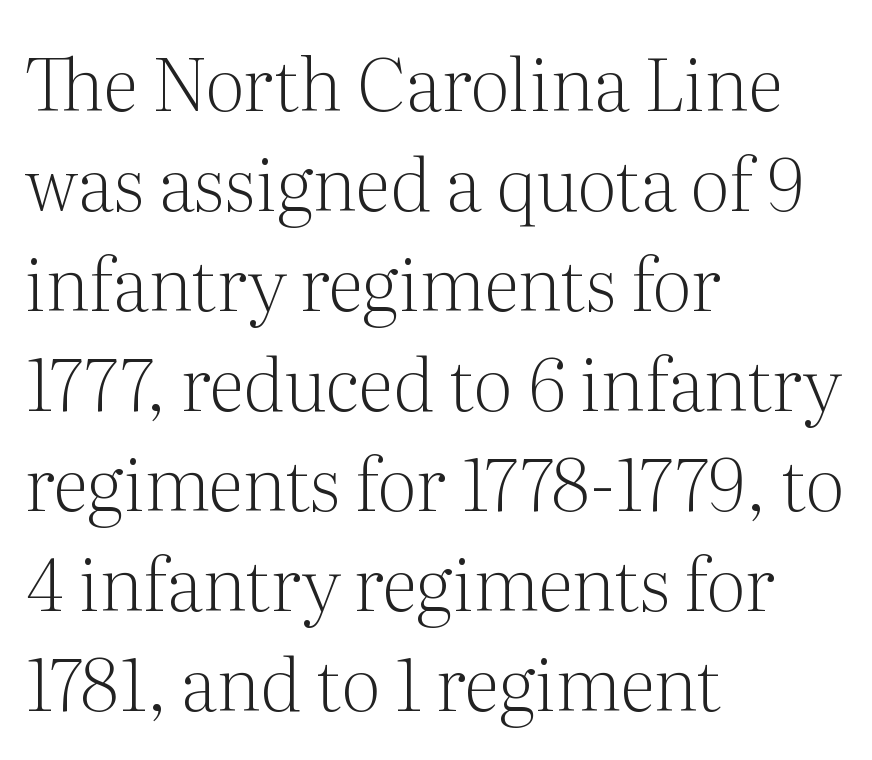
The image shows 73 px light serif type, upright; set left-aligned, normal line spacing (1.37x), normal letter spacing, not underlined; medium stroke contrast and a medium x-height.
